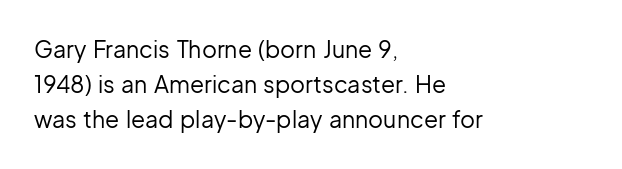
The image shows 23 px text type, upright; set left-aligned, normal line spacing (1.53x), normal letter spacing, not underlined.
